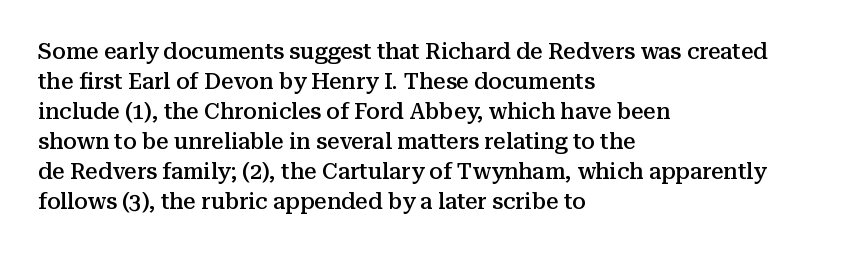
{"italic": "no", "bold": "semi", "underline": "no", "align": "left", "line_spacing": "normal", "line_spacing_ratio": 1.36, "letter_spacing": "normal", "letter_spacing_em": 0.0, "glyph_px": 22}
